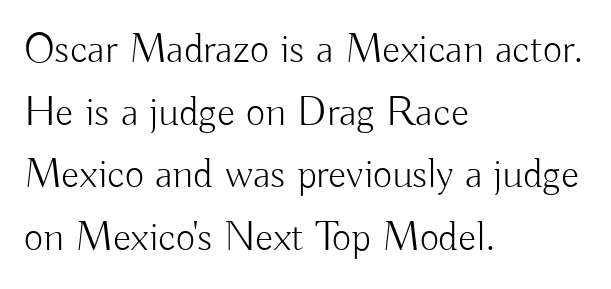
{"serif": "no", "italic": "no", "bold": "no", "weight": "light", "width": "normal", "stroke_contrast": "low", "x_height": "small", "monospaced": "no", "underline": "no", "align": "left", "line_spacing": "normal", "line_spacing_ratio": 1.49, "letter_spacing": "normal", "letter_spacing_em": 0.0, "glyph_px": 42}
